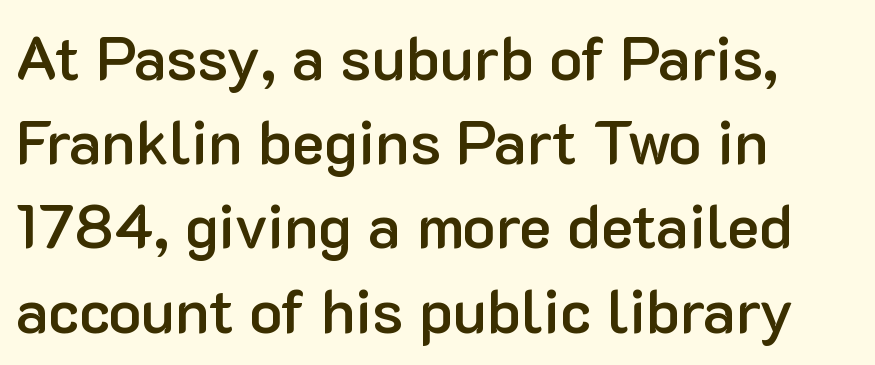
Characters follow at the spacing the type designer built in. A typesetter would call this proportional, since set widths differ per character. The paragraph has a hard left edge and a soft right edge. What kind of face is this? One without serifs — a sans. The rendering uses a moderate line-height, typical for paragraphs.
